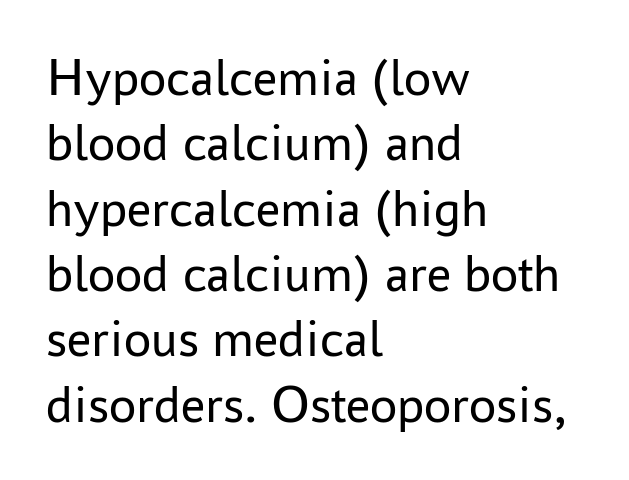
Q: Is the text bold? A: No.
Q: Is the text italic (slanted)? A: No, it is upright.
Q: Is the typeface a serif or a sans-serif typeface? A: Sans-serif.
Q: Is the text underlined? A: No.
Q: How is the paragraph aligned? A: Left-aligned.
Q: Is the spacing between letters normal or unusually wide? A: Normal.
Q: Width (condensed, normal, or wide)? A: Normal.
Q: Stroke contrast? A: Low.
Q: x-height? A: Medium.
Q: Monospaced? A: No.
